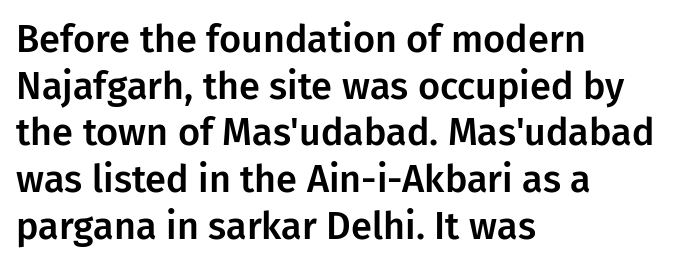
Q: Is the text italic (slanted)? A: No, it is upright.
Q: Is the typeface a serif or a sans-serif typeface? A: Sans-serif.
Q: Is the text underlined? A: No.
Q: How is the paragraph aligned? A: Left-aligned.
Q: Is the spacing between letters normal or unusually wide? A: Normal.
Q: Width (condensed, normal, or wide)? A: Normal.
Q: Stroke contrast? A: Low.
Q: x-height? A: Medium.
Q: Monospaced? A: No.
